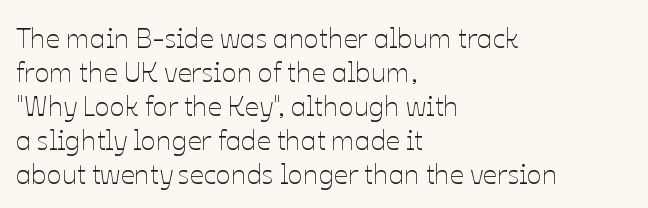
The image shows 28 px thin type, upright; set left-aligned, line spacing 1.21x, normal letter spacing, not underlined; low stroke contrast and a medium x-height.
